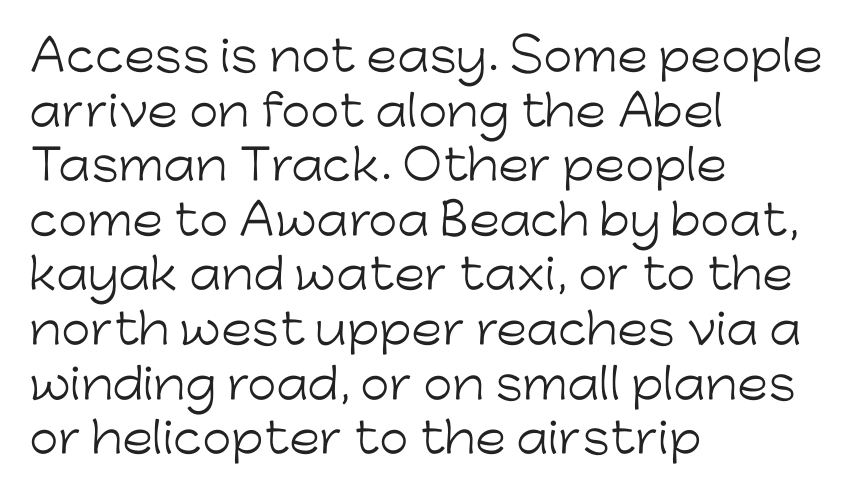
Serifs: no, the terminals of the letterforms are clean. Compared with a typical body face, this is equally light or lighter still. Line spacing here is normal. Each letter keeps its own natural width here, so spacing adapts to shape. Caption: multi-line text, flush left, ragged right.
